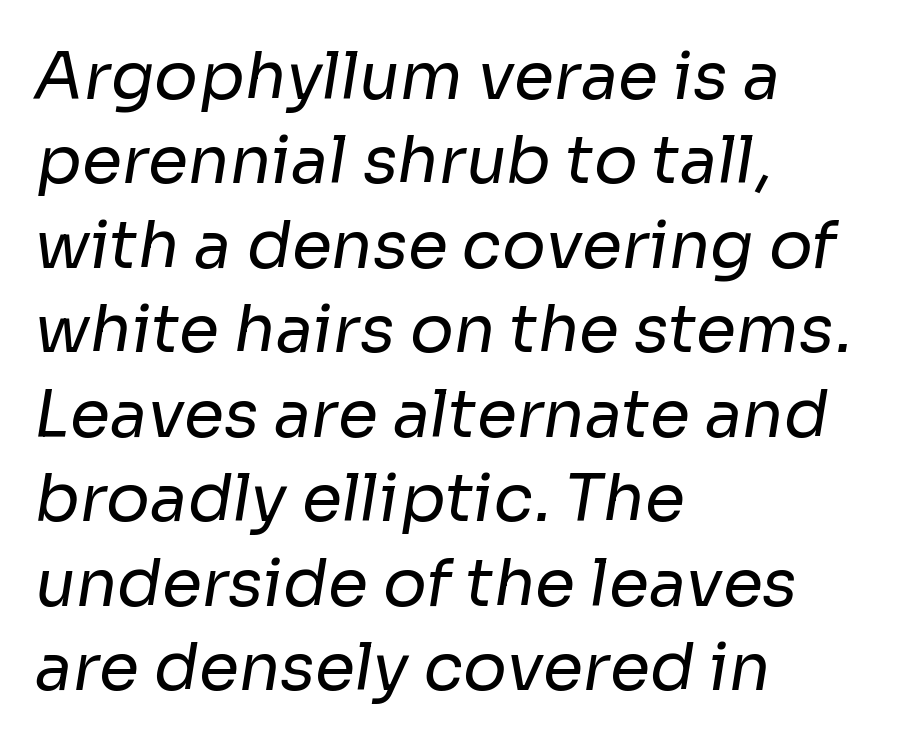
The image shows 65 px regular-weight sans-serif type; set left-aligned, normal line spacing (1.3x), normal letter spacing, not underlined; low stroke contrast and a medium x-height.
